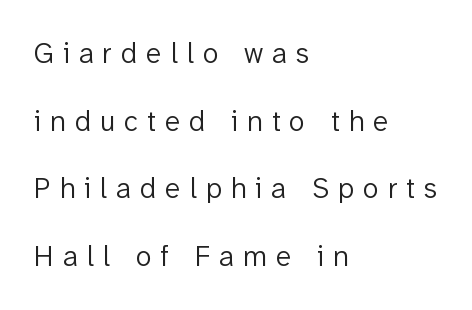
The image shows 29 px light sans-serif type, upright; set left-aligned, loose line spacing (2.33x), unusually wide letter spacing (+0.31 em), not underlined; low stroke contrast and a medium x-height.
